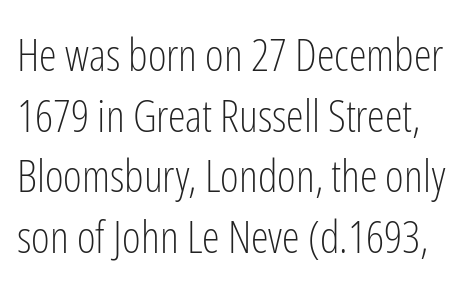
{"serif": "no", "italic": "no", "bold": "no", "weight": "light", "width": "condensed", "stroke_contrast": "low", "x_height": "medium", "monospaced": "no", "underline": "no", "line_spacing": "normal", "line_spacing_ratio": 1.35, "letter_spacing": "normal", "letter_spacing_em": 0.0, "glyph_px": 45}
